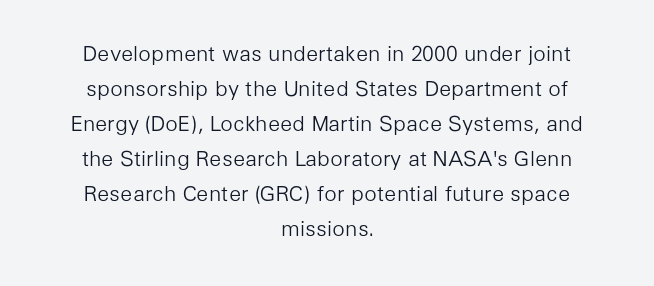
The image shows 21 px text type, upright; set centered, normal line spacing (1.67x), normal letter spacing, not underlined.
